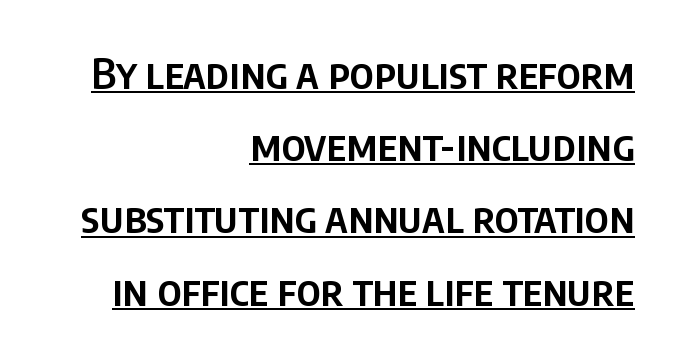
{"serif": "no", "italic": "no", "bold": "semi", "weight": "semibold", "width": "condensed", "stroke_contrast": "low", "x_height": "large", "monospaced": "no", "underline": "yes", "align": "right", "line_spacing_ratio": 1.72, "letter_spacing": "normal", "letter_spacing_em": 0.0, "glyph_px": 42}
